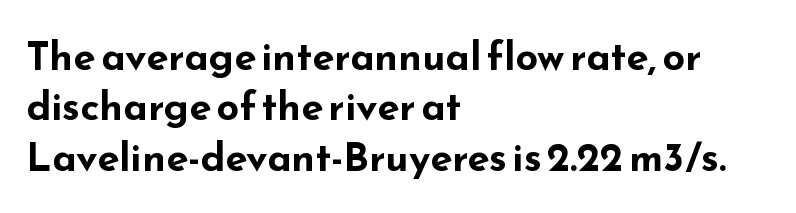
Q: Is the text bold? A: Yes.
Q: Is the text italic (slanted)? A: No, it is upright.
Q: Is the typeface a serif or a sans-serif typeface? A: Sans-serif.
Q: Is the text underlined? A: No.
Q: How is the paragraph aligned? A: Left-aligned.
Q: Is the spacing between letters normal or unusually wide? A: Normal.
Q: Is the spacing between lines tight, normal or loose? A: Normal.
Q: Width (condensed, normal, or wide)? A: Wide.
Q: Stroke contrast? A: Low.
Q: x-height? A: Small.
Q: Monospaced? A: No.
